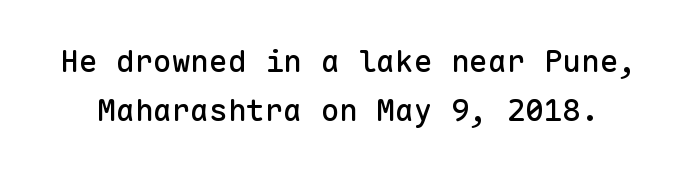
Q: Is the text italic (slanted)? A: No, it is upright.
Q: Is the typeface a serif or a sans-serif typeface? A: Sans-serif.
Q: Is the text underlined? A: No.
Q: Is the spacing between letters normal or unusually wide? A: Normal.
Q: Is the spacing between lines tight, normal or loose? A: Normal.
Q: Width (condensed, normal, or wide)? A: Normal.
Q: Stroke contrast? A: Low.
Q: x-height? A: Medium.
Q: Monospaced? A: Yes.
